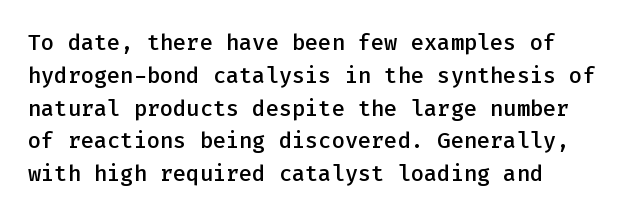
The image shows 22 px text type, upright; set left-aligned, normal line spacing (1.49x), normal letter spacing, not underlined.
